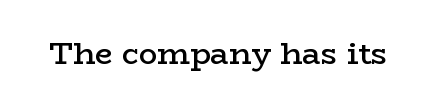
The image shows 31 px semibold, wide serif type, upright; set normal letter spacing, not underlined; low stroke contrast and a medium x-height.
